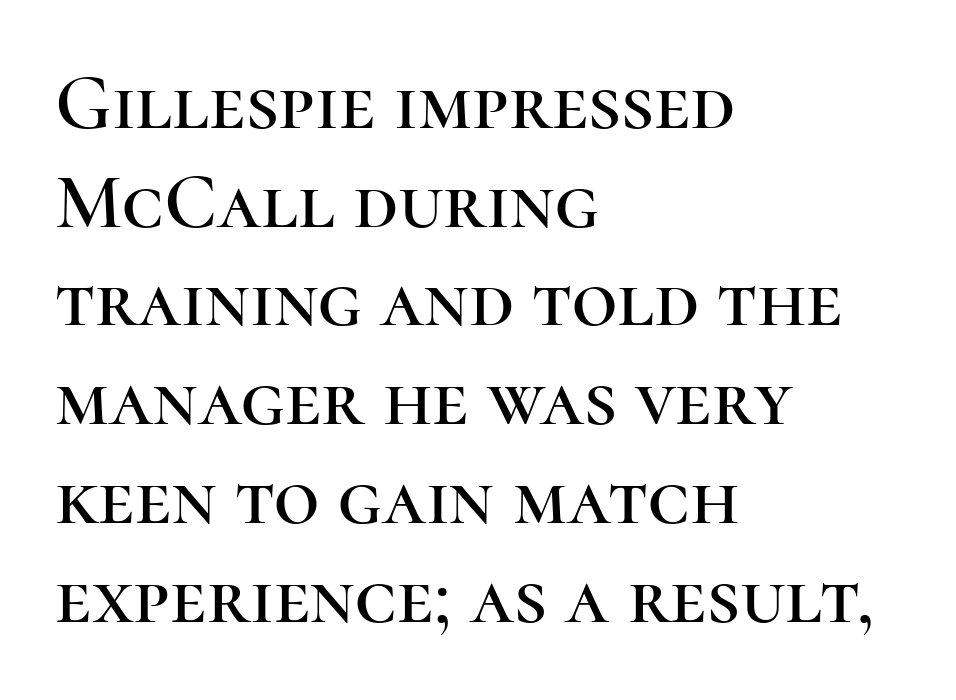
Honestly, there is no underline to notice here at all. The rendering uses natural spacing where letterforms have individual widths. If you drew a ruler down the left edge, every line would touch it. Students, note that the glyphs here touch the page at normal intervals. The rows are spaced the way most documents space them. Are there feet on the stems? There are — it's a serif.
